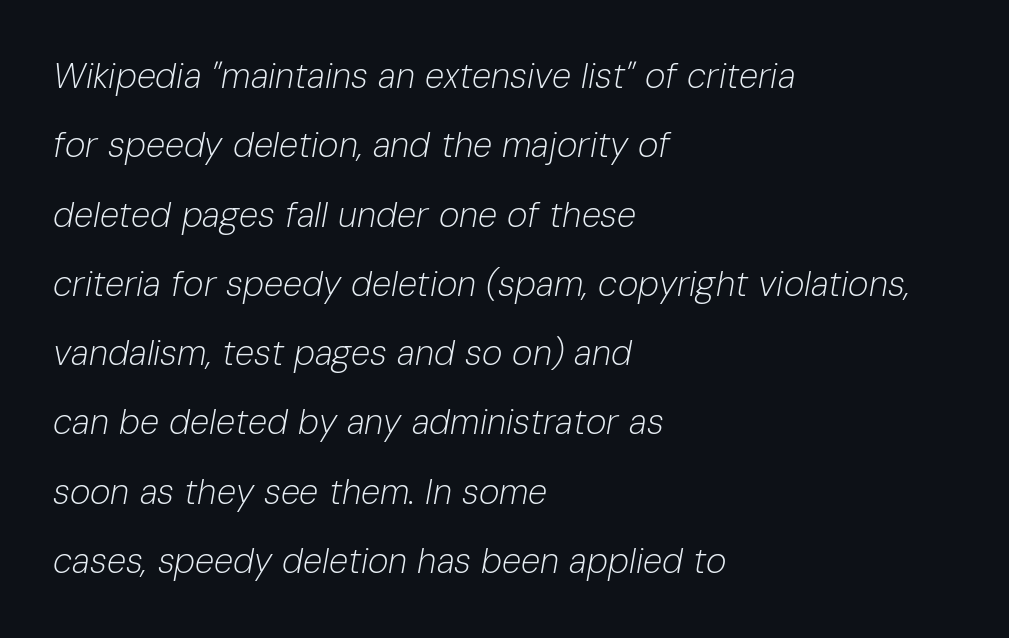
Q: Is the text bold? A: No.
Q: Is the text italic (slanted)? A: Yes, it leans right by about 10 degrees.
Q: Is the text underlined? A: No.
Q: How is the paragraph aligned? A: Left-aligned.
Q: Is the spacing between letters normal or unusually wide? A: Normal.
Q: Is the spacing between lines tight, normal or loose? A: Loose.
Q: Width (condensed, normal, or wide)? A: Normal.
Q: Stroke contrast? A: Low.
Q: x-height? A: Medium.
Q: Monospaced? A: No.
